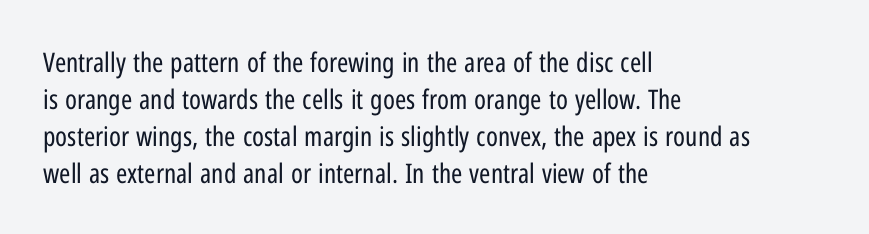
Reading down the block, your eye returns to a fixed left position each line. Tall strokes in this sample are plumb rather than angled. The rendering uses a moderate line-height, typical for paragraphs. This is not heavy type; no bold has been used. Any mark beneath the type? The region is blank. Each word holds together tightly as a unit, with standard inter-letter gaps.
